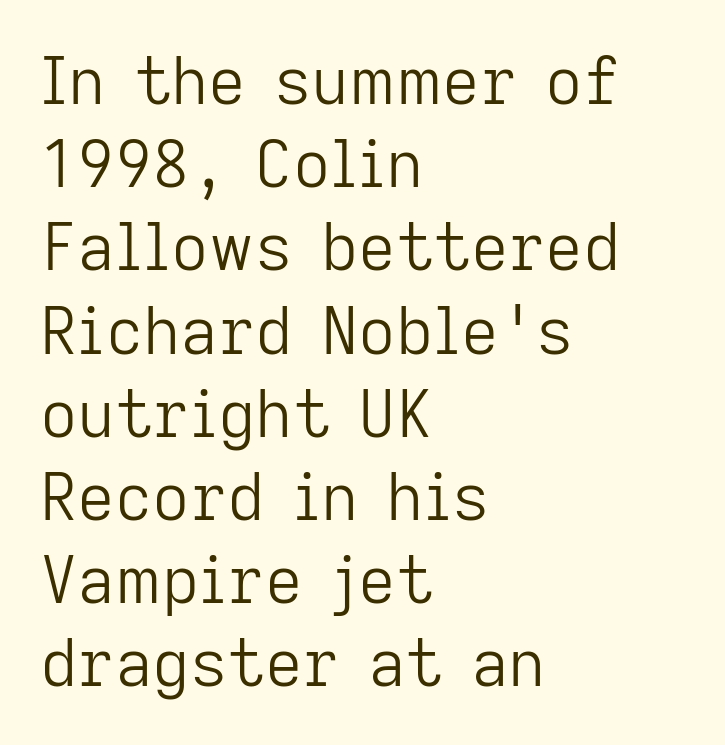
The image shows 65 px light sans-serif type, upright; set left-aligned, normal line spacing (1.28x), normal letter spacing, not underlined; low stroke contrast and a medium x-height.
